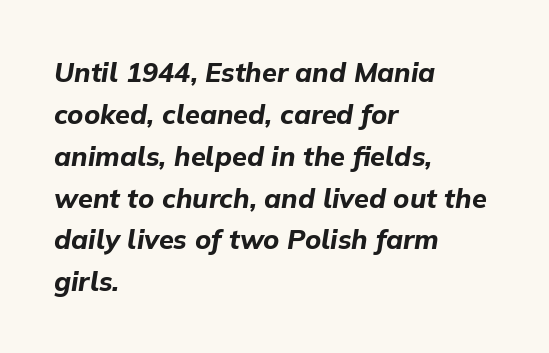
Q: Is the text bold? A: Yes.
Q: Is the text italic (slanted)? A: Yes, it leans right by about 9 degrees.
Q: Is the text underlined? A: No.
Q: How is the paragraph aligned? A: Left-aligned.
Q: Is the spacing between letters normal or unusually wide? A: Normal.
Q: Is the spacing between lines tight, normal or loose? A: Normal.
